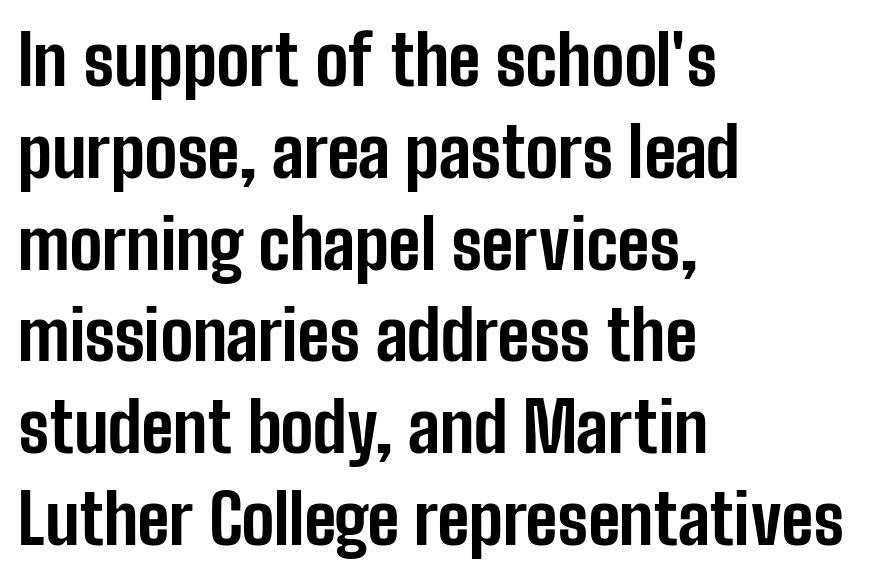
Notice how the passage keeps a crisp vertical edge on the left only. Spacing between characters is what you'd get straight out of the box. Type style note: lacks serifs. Each new line begins a customary step beneath the previous one.
